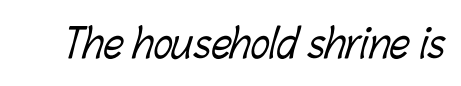
{"bold": "no", "weight": "light", "width": "condensed", "stroke_contrast": "low", "x_height": "medium", "monospaced": "no", "underline": "no", "letter_spacing": "normal", "letter_spacing_em": 0.0, "glyph_px": 40}
